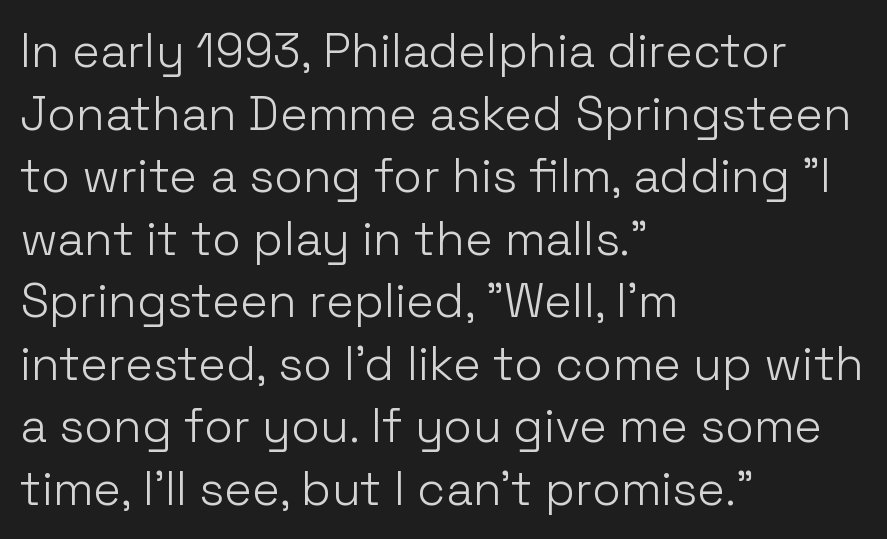
{"serif": "no", "italic": "no", "bold": "no", "weight": "light", "width": "normal", "stroke_contrast": "low", "x_height": "medium", "monospaced": "no", "underline": "no", "align": "left", "line_spacing": "normal", "line_spacing_ratio": 1.33, "letter_spacing": "normal", "letter_spacing_em": 0.0, "glyph_px": 47}
